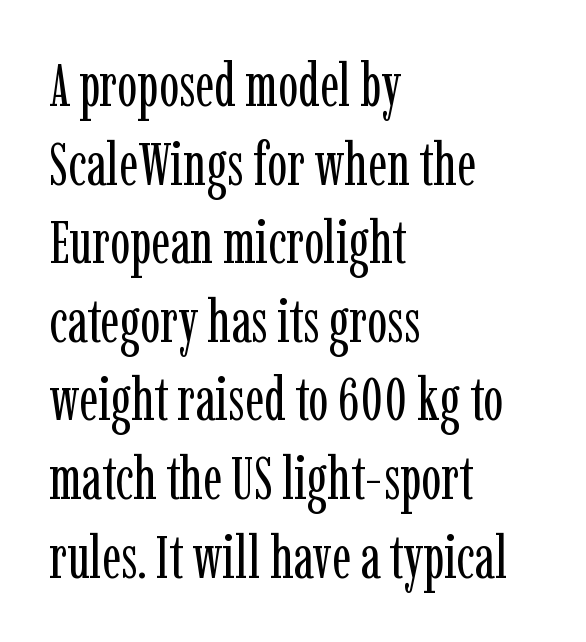
Q: Is the text bold? A: No.
Q: Is the text italic (slanted)? A: No, it is upright.
Q: Is the typeface a serif or a sans-serif typeface? A: Serif.
Q: Is the text underlined? A: No.
Q: How is the paragraph aligned? A: Left-aligned.
Q: Is the spacing between letters normal or unusually wide? A: Normal.
Q: Is the spacing between lines tight, normal or loose? A: Normal.
Q: Width (condensed, normal, or wide)? A: Condensed.
Q: Stroke contrast? A: Low.
Q: x-height? A: Medium.
Q: Monospaced? A: No.
